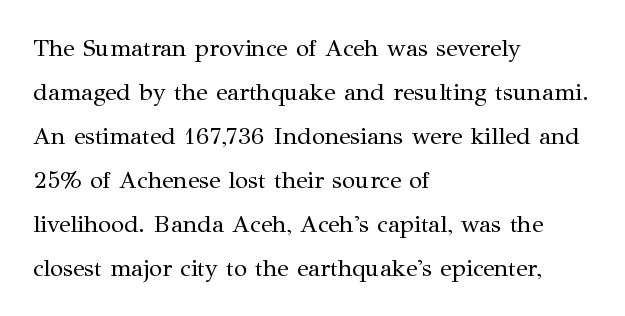
Q: Is the text bold? A: No.
Q: Is the text italic (slanted)? A: No, it is upright.
Q: Is the text underlined? A: No.
Q: How is the paragraph aligned? A: Left-aligned.
Q: Is the spacing between letters normal or unusually wide? A: Normal.
